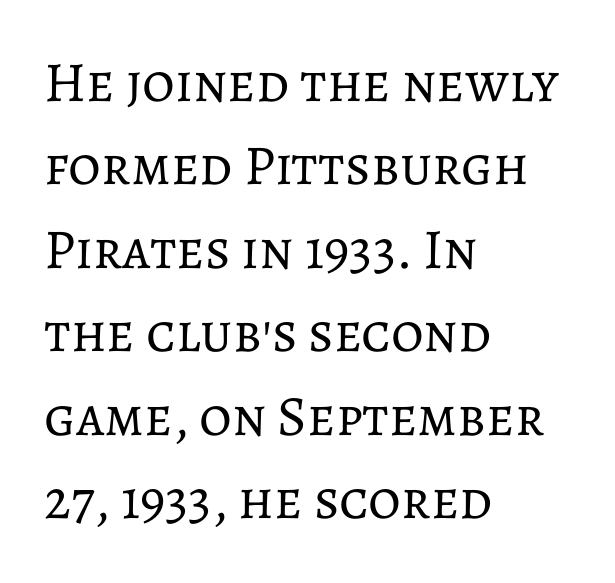
Unmarked baselines from the first word to the last. The weight tops out at a normal text grade. Reading down the column, the eye jumps a familiar distance to each next line. Letter spacing: default. The text block is weighted toward the left margin, trailing off unevenly rightward. Proportional: the letters do not fall into vertical columns.
